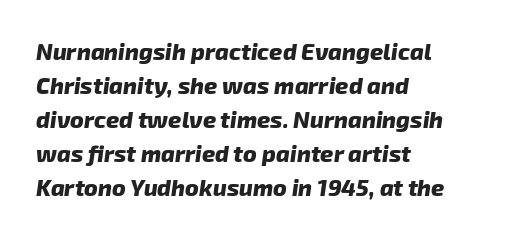
The image shows 23 px bold type; set left-aligned, normal line spacing (1.48x), normal letter spacing, not underlined.
